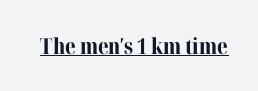
The image shows 22 px bold type, upright; set normal letter spacing, underlined.
